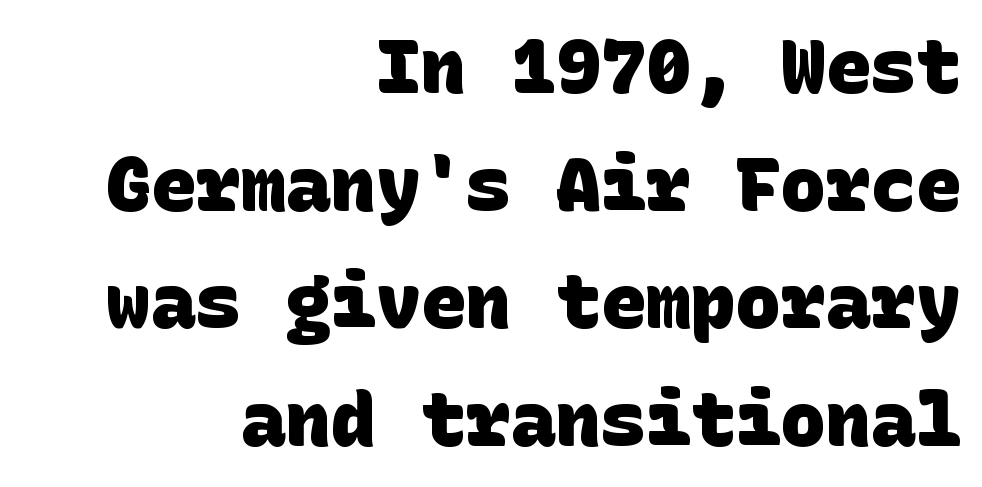
Each word holds together tightly as a unit, with standard inter-letter gaps. The text was rendered using a sans face with plain stroke endings. These words are printed bold, with thick strokes throughout. Compared with a flush-left layout, this one pins lines to the opposite, right side. The foot of each line stays bare and open.
